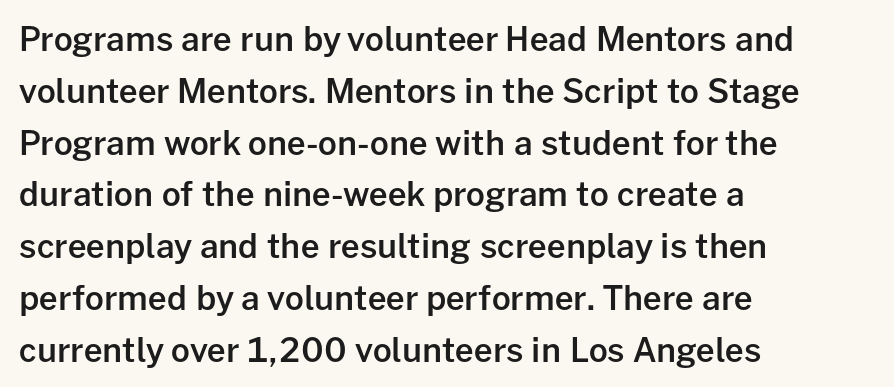
Q: Is the text bold? A: Semi-bold.
Q: Is the text italic (slanted)? A: No, it is upright.
Q: Is the typeface a serif or a sans-serif typeface? A: Sans-serif.
Q: Is the text underlined? A: No.
Q: How is the paragraph aligned? A: Left-aligned.
Q: Is the spacing between letters normal or unusually wide? A: Normal.
Q: Is the spacing between lines tight, normal or loose? A: Normal.
Q: Width (condensed, normal, or wide)? A: Normal.
Q: Stroke contrast? A: Low.
Q: x-height? A: Medium.
Q: Monospaced? A: No.
